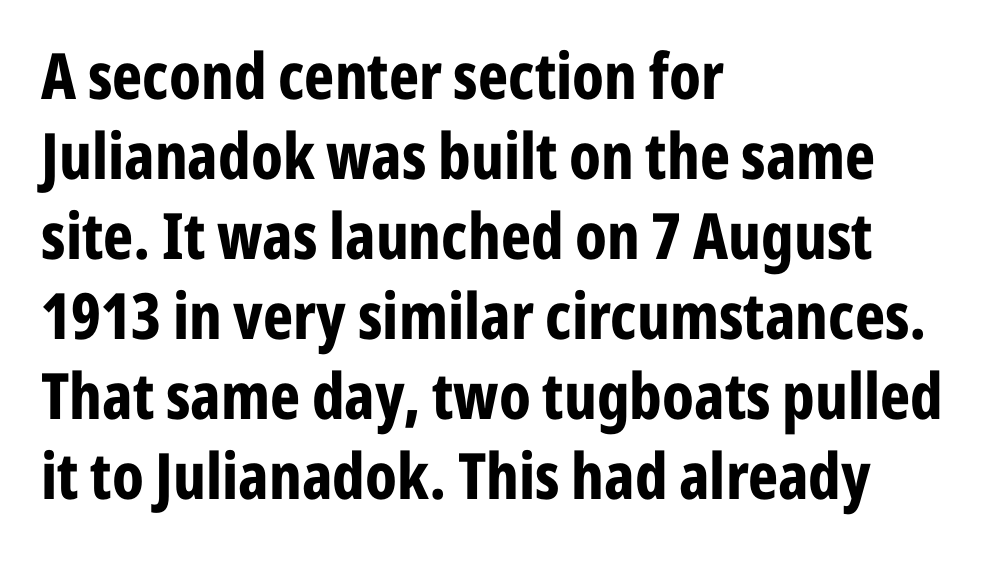
{"serif": "no", "italic": "no", "bold": "yes", "weight": "bold", "width": "condensed", "stroke_contrast": "low", "x_height": "medium", "monospaced": "no", "underline": "no", "align": "left", "line_spacing": "normal", "line_spacing_ratio": 1.25, "letter_spacing": "normal", "letter_spacing_em": 0.0, "glyph_px": 64}
